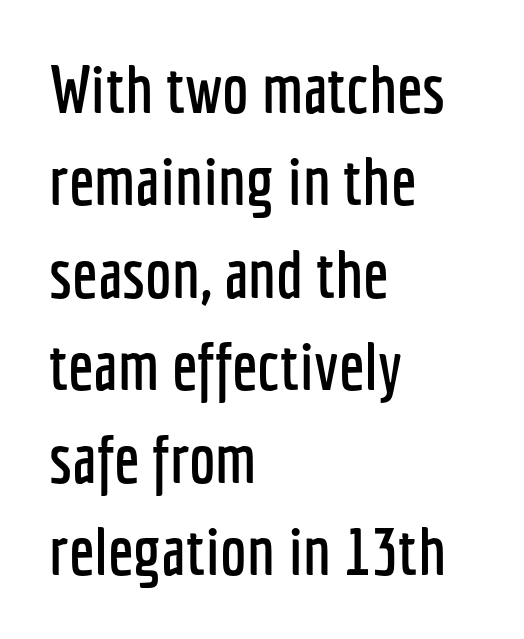
The image shows 67 px condensed sans-serif type, upright; set left-aligned, normal line spacing (1.38x), normal letter spacing, not underlined; low stroke contrast and a medium x-height.
